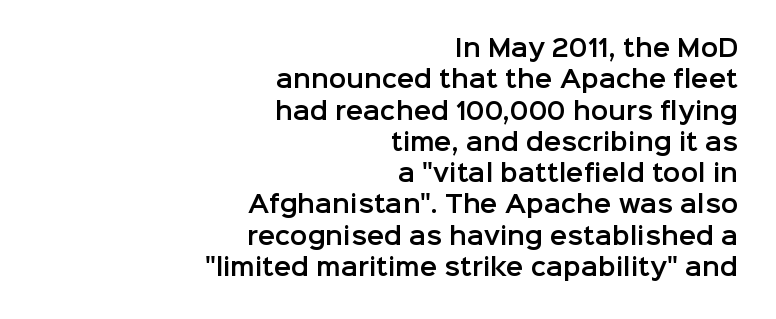
The image shows 23 px text type, upright; set right-aligned, normal line spacing (1.36x), normal letter spacing, not underlined.
